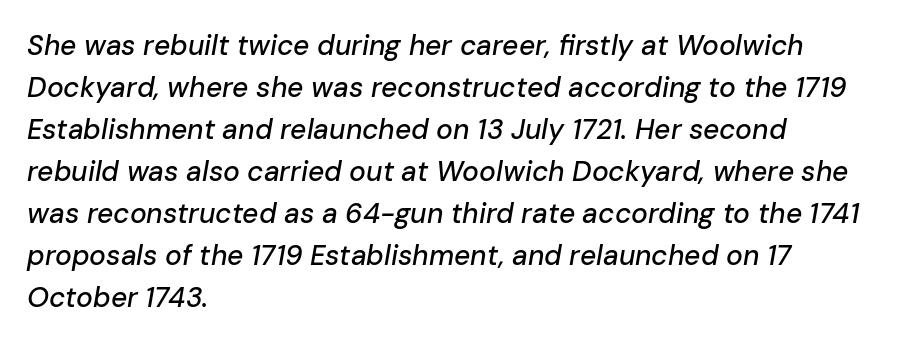
Q: Is the text italic (slanted)? A: Yes, it leans right by about 10 degrees.
Q: Is the text underlined? A: No.
Q: How is the paragraph aligned? A: Left-aligned.
Q: Is the spacing between letters normal or unusually wide? A: Normal.
Q: Is the spacing between lines tight, normal or loose? A: Normal.
Q: Width (condensed, normal, or wide)? A: Normal.
Q: Stroke contrast? A: Low.
Q: x-height? A: Medium.
Q: Monospaced? A: No.
